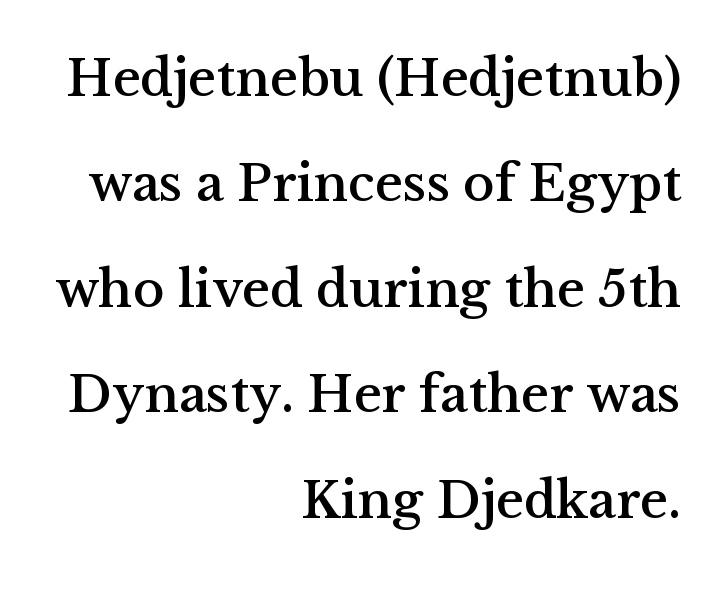
Q: Is the text italic (slanted)? A: No, it is upright.
Q: Is the typeface a serif or a sans-serif typeface? A: Serif.
Q: Is the text underlined? A: No.
Q: How is the paragraph aligned? A: Right-aligned.
Q: Is the spacing between letters normal or unusually wide? A: Normal.
Q: Is the spacing between lines tight, normal or loose? A: Loose.
Q: Width (condensed, normal, or wide)? A: Normal.
Q: Stroke contrast? A: Medium.
Q: x-height? A: Medium.
Q: Monospaced? A: No.
